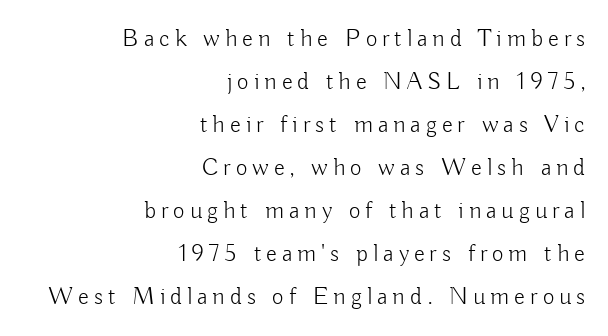
Inter-character spacing is expanded well beyond the font's built-in metrics. The typesetting does not lean heavy: it is not bold. Has an underline been added? It has not. Reading down the block, your eye finds every line finishing at a fixed right position.
